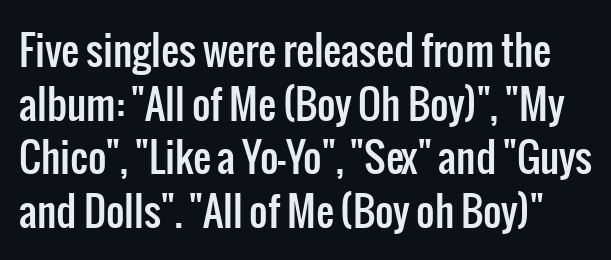
The gaps between neighbouring characters are ordinary and unremarkable. Regarding leading, the lines here are spaced in the standard way. Unlike italic type, these characters show no tilt at all. Type without underlining. This sample uses a sans-serif face. Think of a printed novel: that variable character pitch is what you see here.
